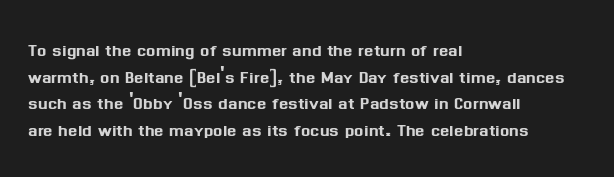
{"italic": "no", "underline": "no", "align": "left", "line_spacing_ratio": 1.21, "letter_spacing": "normal", "letter_spacing_em": 0.0, "glyph_px": 22}
